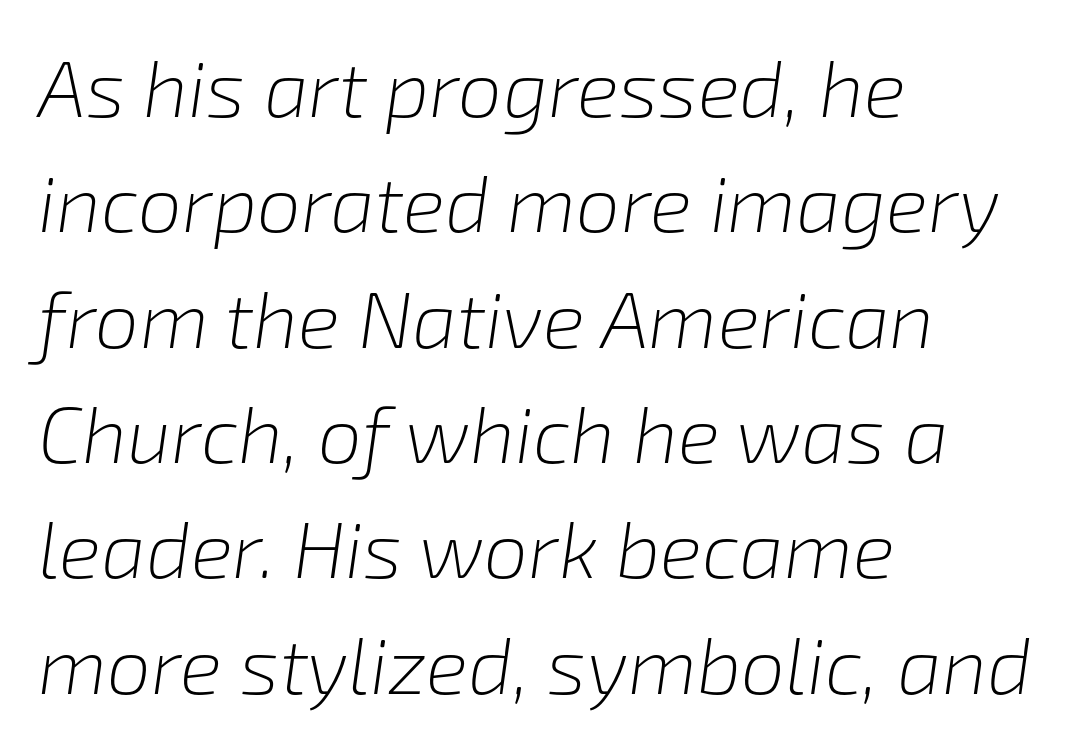
The setting favours the left margin, as ordinary paragraphs usually do. No extra ink here — the face is not bold. The letters advance in unequal steps, a hallmark of proportional type. Does the leading feel generous? No, just average.
